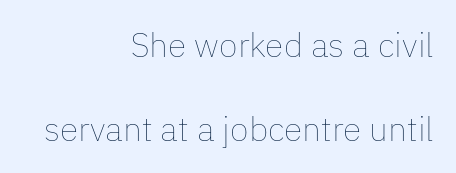
{"italic": "no", "bold": "no", "weight": "thin", "width": "normal", "stroke_contrast": "low", "x_height": "medium", "monospaced": "no", "underline": "no", "align": "right", "line_spacing": "loose", "line_spacing_ratio": 2.46, "letter_spacing": "normal", "letter_spacing_em": 0.0, "glyph_px": 34}
